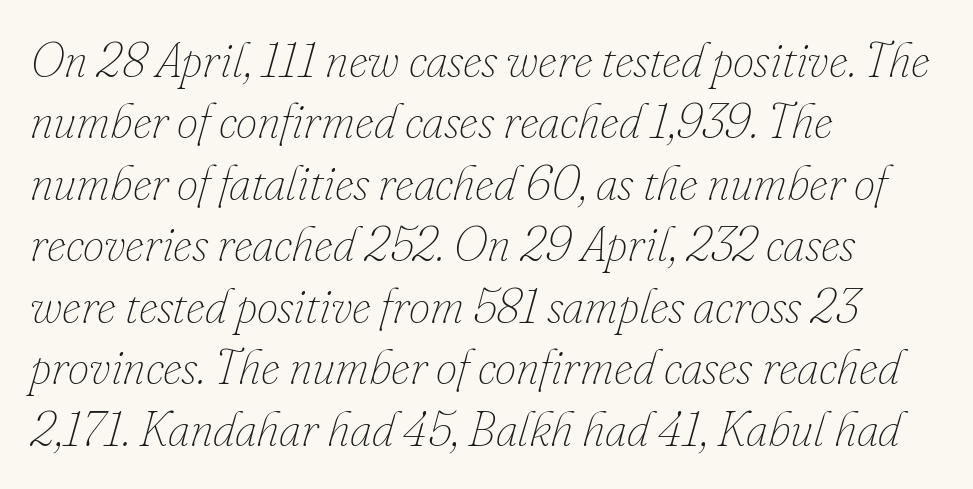
The image shows 48 px thin type, italic (leaning right); set left-aligned, normal line spacing (1.28x), normal letter spacing, not underlined; low stroke contrast and a small x-height.
